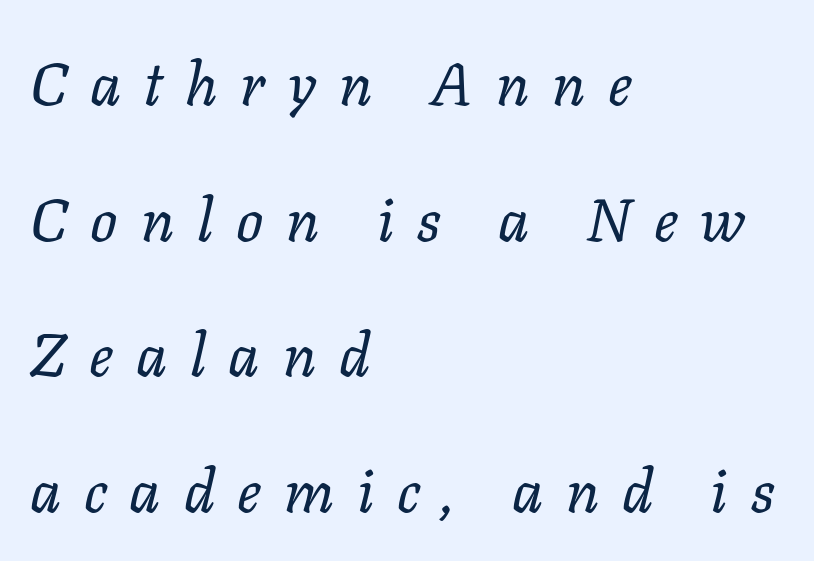
Is the letter spacing exaggerated? Yes — the characters are pushed far apart. Proportional: the letters do not fall into vertical columns. Vertical stems look standard width or narrower in stroke. Successive baselines arrive slowly, with a big drop between each. Each line starts at the same left margin while the right side varies. Emphasis-style slanted type is in use.
